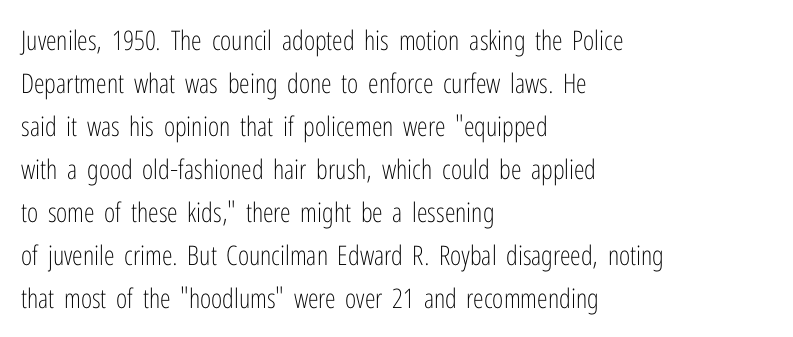
Line beginnings align vertically; line endings do not. Quick note: not italic, upright. No chunkiness to these letters — they're not bold. Default kerning and tracking; the words read as compact shapes.
